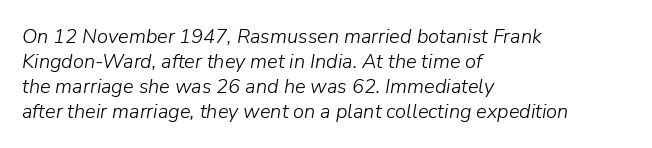
Each stroke keeps to a modest, everyday thickness or less. One glance says typical: line gaps are just what's usual. Tracking value appears to be zero — textbook default spacing. An italicized treatment has been applied to the whole sample. The passage is arranged the way most books set body copy — flush left.
